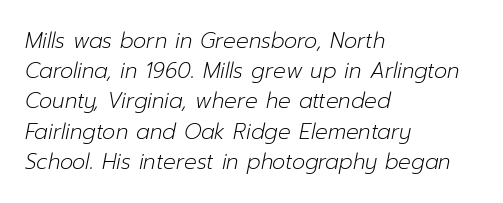
Q: Is the text bold? A: No.
Q: Is the text italic (slanted)? A: Yes, it leans right by about 12 degrees.
Q: Is the text underlined? A: No.
Q: How is the paragraph aligned? A: Left-aligned.
Q: Is the spacing between letters normal or unusually wide? A: Normal.
Q: Is the spacing between lines tight, normal or loose? A: Normal.
